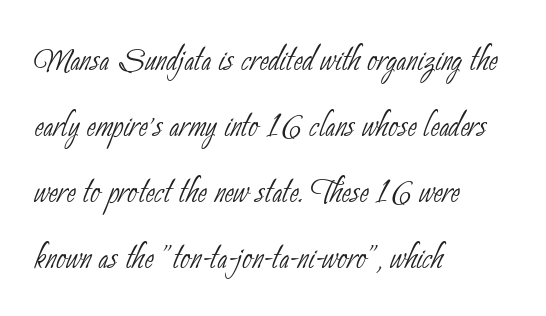
Q: Is the text bold? A: No.
Q: Is the typeface a serif or a sans-serif typeface? A: Sans-serif.
Q: Is the text underlined? A: No.
Q: How is the paragraph aligned? A: Left-aligned.
Q: Is the spacing between letters normal or unusually wide? A: Normal.
Q: Is the spacing between lines tight, normal or loose? A: Normal.
Q: Width (condensed, normal, or wide)? A: Condensed.
Q: Stroke contrast? A: Low.
Q: x-height? A: Small.
Q: Monospaced? A: No.
